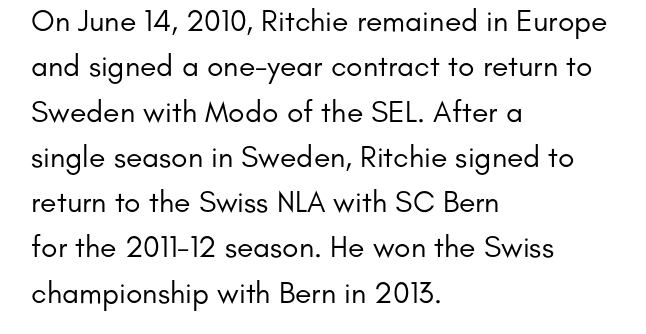
{"serif": "no", "italic": "no", "bold": "no", "weight": "regular", "width": "normal", "stroke_contrast": "low", "x_height": "small", "monospaced": "no", "underline": "no", "align": "left", "line_spacing": "normal", "line_spacing_ratio": 1.51, "letter_spacing": "normal", "letter_spacing_em": 0.0, "glyph_px": 30}
